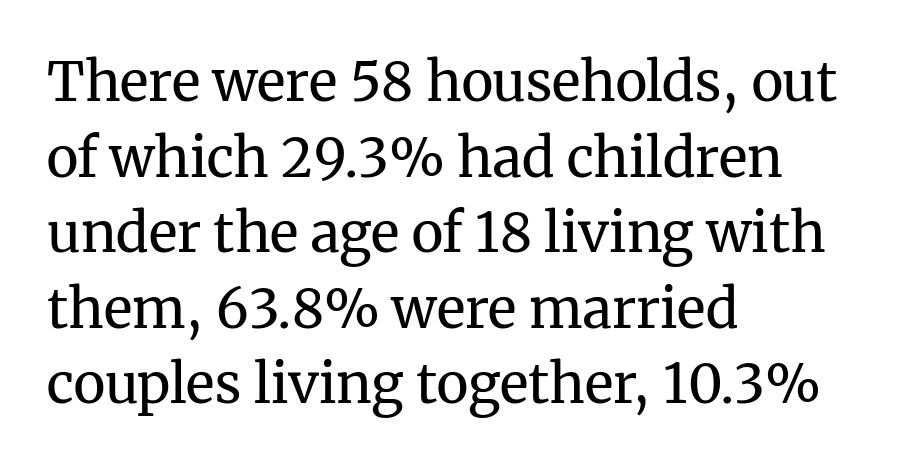
Do the characters align in a grid? No, the font is proportional. No extra ink here — the face is not bold. Standard letterfit; no display-style spreading of the glyphs. Compared with typical paragraphs, the rows here are spaced about the same.
